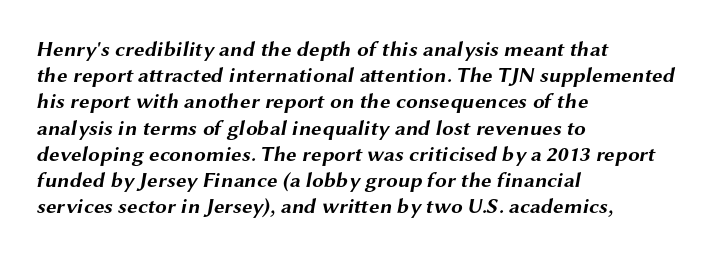
In CSS terms this would be text-align: left. Here the glyphs are tracked normally, forming tight word shapes. The zone under the glyphs is completely vacant. How would I describe the line gaps? Plain and ordinary. On the weight axis this lands at bold, roughly 700.
